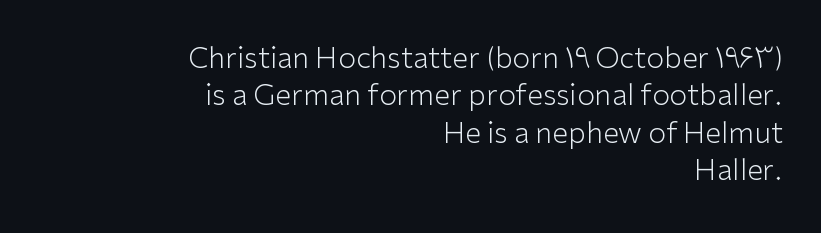
This rendering leaves character spacing at its baseline value. The lines sit at an ordinary, default distance from one another. Proportional: the letters do not fall into vertical columns. The axis of the letterforms is exactly vertical.
